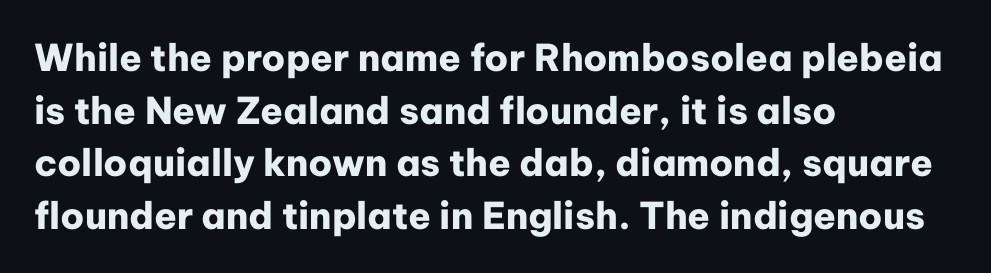
The image shows 37 px heavy sans-serif type, upright; set left-aligned, normal line spacing (1.42x), normal letter spacing, not underlined; low stroke contrast and a medium x-height.
